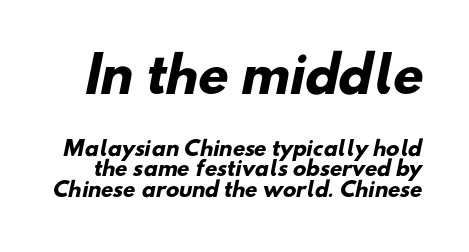
{"serif": "no", "bold": "yes", "weight": "heavy", "width": "normal", "stroke_contrast": "low", "x_height": "small", "monospaced": "no", "underline": "no", "line_spacing": "tight", "line_spacing_ratio": 1.03, "letter_spacing": "normal", "letter_spacing_em": 0.0, "larger_block": "first", "size_ratio": 2.45, "glyph_px": 49}
